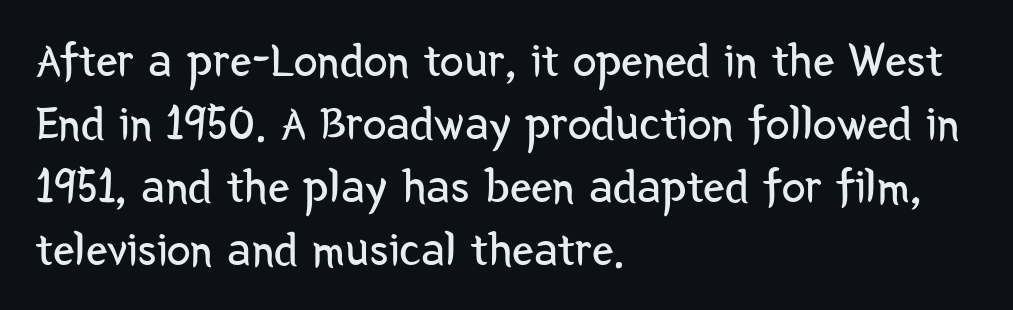
Where is the straight margin? On the left. Lines of text with bare space underneath. Letterform terminals end flat and unadorned throughout the passage. Spacing between characters is what you'd get straight out of the box. These lines are rendered in a variable-pitch font. Regarding leading, the lines here are spaced in the standard way.
